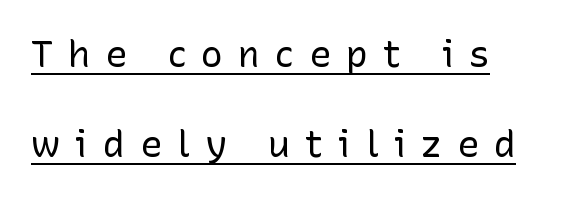
The image shows 37 px regular-weight sans-serif type, upright; set left-aligned, loose line spacing (2.44x), unusually wide letter spacing (+0.4 em), underlined; low stroke contrast and a medium x-height.
